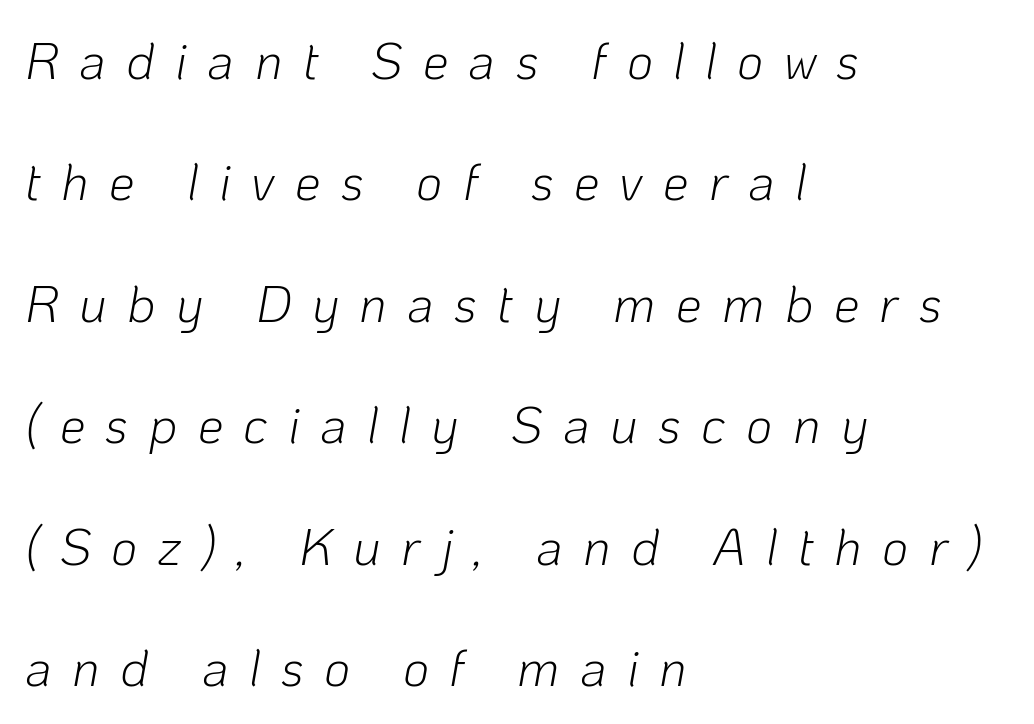
A student would call this left alignment; a typographer would say flush left, rag right. Widely set lines give the paragraph a tall, airy silhouette. Glyph-to-glyph distance is far greater than everyday printed text. Letters rest on an invisible, unmarked baseline. Ink coverage per letter is moderate at most.
